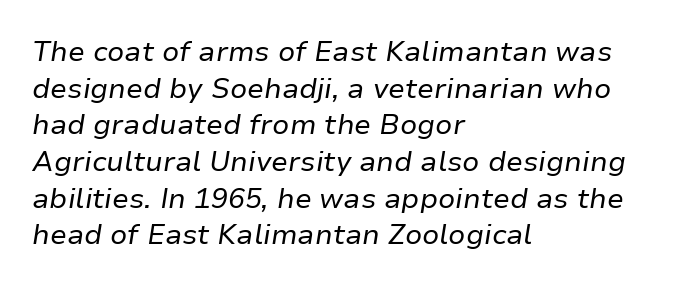
{"italic": "yes", "lean": "right", "slant_degrees": 9, "bold": "no", "weight": "regular", "width": "normal", "stroke_contrast": "low", "x_height": "medium", "monospaced": "no", "underline": "no", "align": "left", "line_spacing": "normal", "line_spacing_ratio": 1.31, "letter_spacing": "normal", "letter_spacing_em": 0.0, "glyph_px": 28}
